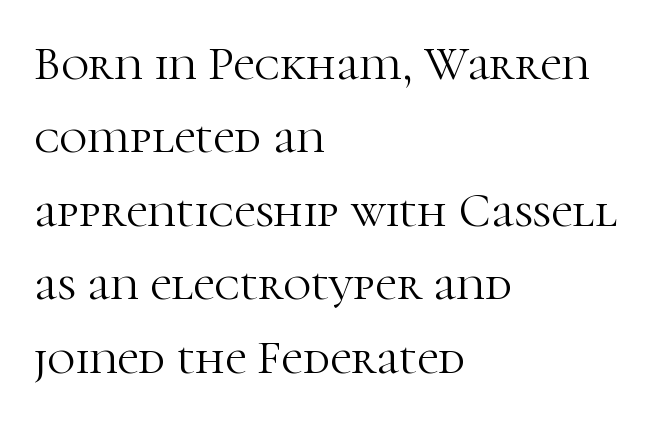
Q: Is the text bold? A: No.
Q: Is the text italic (slanted)? A: No, it is upright.
Q: Is the typeface a serif or a sans-serif typeface? A: Serif.
Q: Is the text underlined? A: No.
Q: How is the paragraph aligned? A: Left-aligned.
Q: Is the spacing between letters normal or unusually wide? A: Normal.
Q: Is the spacing between lines tight, normal or loose? A: Normal.
Q: Width (condensed, normal, or wide)? A: Normal.
Q: Stroke contrast? A: High.
Q: x-height? A: Medium.
Q: Monospaced? A: No.
